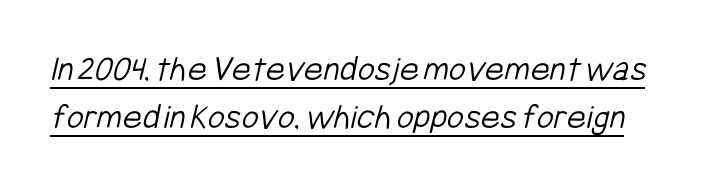
Q: Is the text bold? A: No.
Q: Is the typeface a serif or a sans-serif typeface? A: Sans-serif.
Q: Is the text underlined? A: Yes.
Q: Is the spacing between letters normal or unusually wide? A: Normal.
Q: Is the spacing between lines tight, normal or loose? A: Normal.
Q: Width (condensed, normal, or wide)? A: Condensed.
Q: Stroke contrast? A: Low.
Q: x-height? A: Medium.
Q: Monospaced? A: No.
